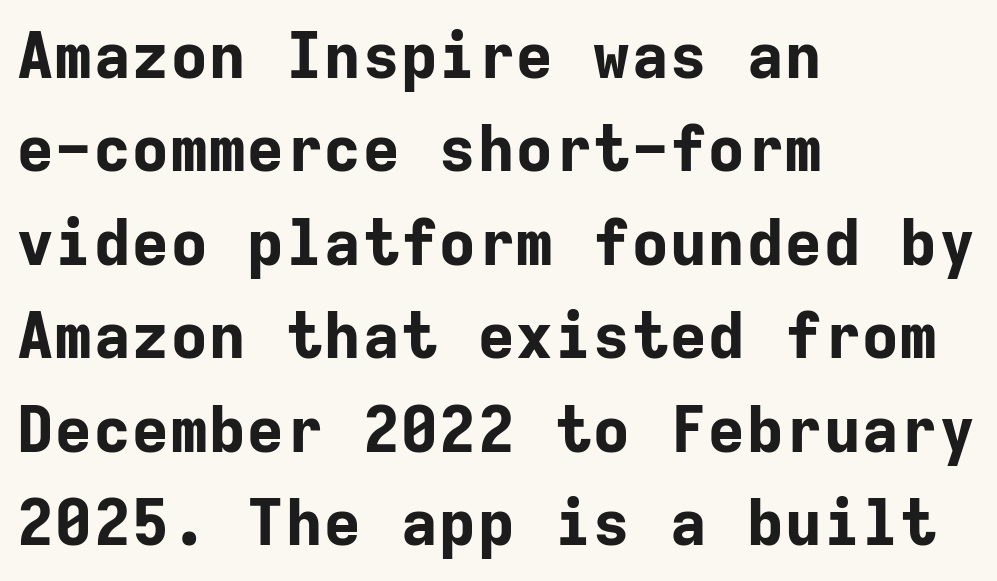
The image shows 64 px bold sans-serif type, upright, monospaced; set left-aligned, normal line spacing (1.46x), normal letter spacing, not underlined; low stroke contrast and a medium x-height.
